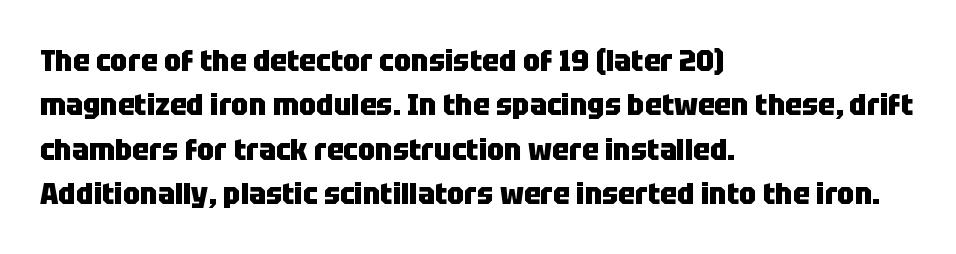
The image shows 31 px heavy, condensed sans-serif type, upright; set left-aligned, normal line spacing (1.43x), normal letter spacing, not underlined; low stroke contrast and a large x-height.
